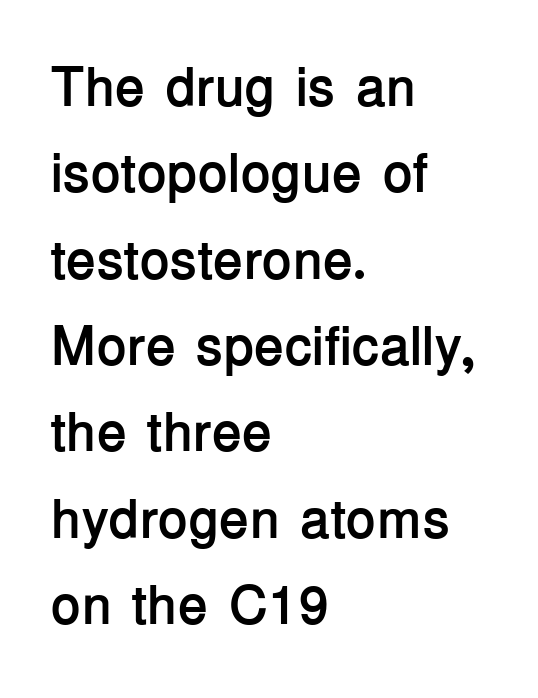
The strip under each line holds only bare page. Nothing sits at the stroke ends, so this counts as sans-serif. Typesetter's note: full bold, strokes at maximum text heaviness. The lines in this sample share a left origin and differ only in where they stop.
